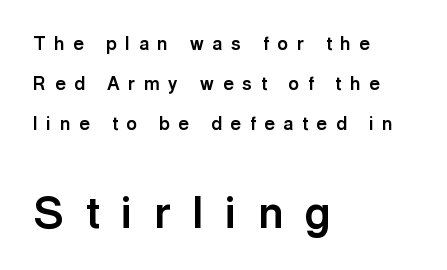
Q: Is the text bold? A: Yes.
Q: Is the text italic (slanted)? A: No, it is upright.
Q: Is the typeface a serif or a sans-serif typeface? A: Sans-serif.
Q: Is the text underlined? A: No.
Q: How is the paragraph aligned? A: Left-aligned.
Q: Is the spacing between letters normal or unusually wide? A: Unusually wide.
Q: Is the spacing between lines tight, normal or loose? A: Loose.
Q: Which block of text is set in a larger size, the first (top) or the second (bottom)? A: The second (bottom) one.
Q: Width (condensed, normal, or wide)? A: Normal.
Q: x-height? A: Medium.
Q: Monospaced? A: No.
